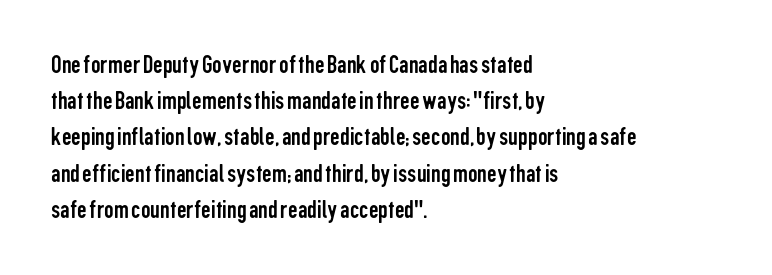
{"italic": "no", "bold": "no", "underline": "no", "align": "left", "line_spacing": "normal", "line_spacing_ratio": 1.34, "letter_spacing": "normal", "letter_spacing_em": 0.0, "glyph_px": 27}
